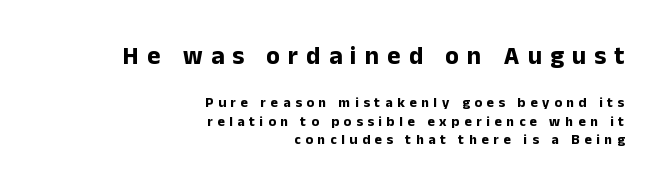
The image shows 25 px bold type, upright; set right-aligned, normal line spacing (1.33x), unusually wide letter spacing (+0.33 em), not underlined; the first (top) block is 1.79x larger.
